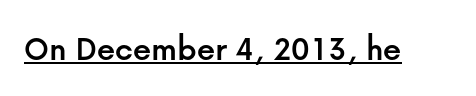
{"serif": "no", "italic": "no", "width": "normal", "stroke_contrast": "low", "x_height": "medium", "monospaced": "no", "underline": "yes", "letter_spacing": "normal", "letter_spacing_em": 0.0, "glyph_px": 36}
